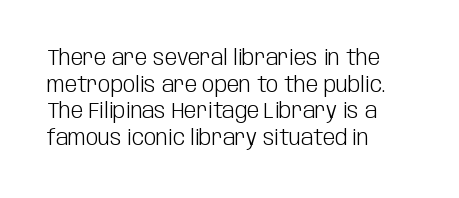
{"italic": "no", "bold": "no", "underline": "no", "align": "left", "line_spacing_ratio": 1.21, "letter_spacing": "normal", "letter_spacing_em": 0.0, "glyph_px": 22}
